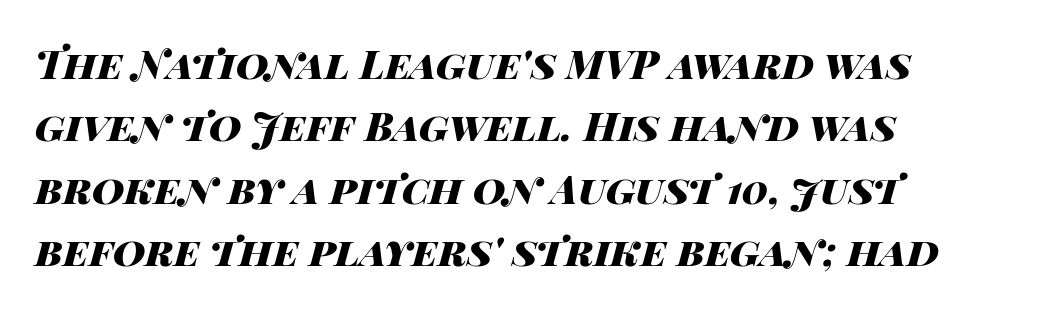
The image shows 40 px heavy, wide type, italic (leaning right); set left-aligned, normal line spacing (1.56x), normal letter spacing, not underlined; high stroke contrast and a large x-height.
